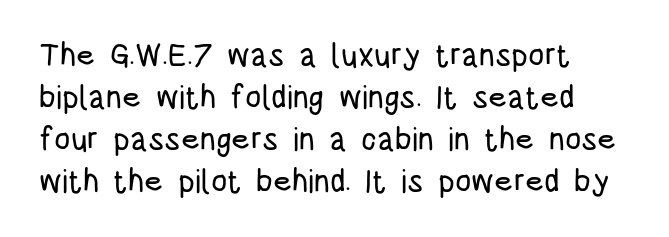
Q: Is the text italic (slanted)? A: No, it is upright.
Q: Is the typeface a serif or a sans-serif typeface? A: Sans-serif.
Q: Is the text underlined? A: No.
Q: How is the paragraph aligned? A: Left-aligned.
Q: Is the spacing between letters normal or unusually wide? A: Normal.
Q: Is the spacing between lines tight, normal or loose? A: Normal.
Q: Width (condensed, normal, or wide)? A: Condensed.
Q: Stroke contrast? A: Low.
Q: x-height? A: Large.
Q: Monospaced? A: No.
